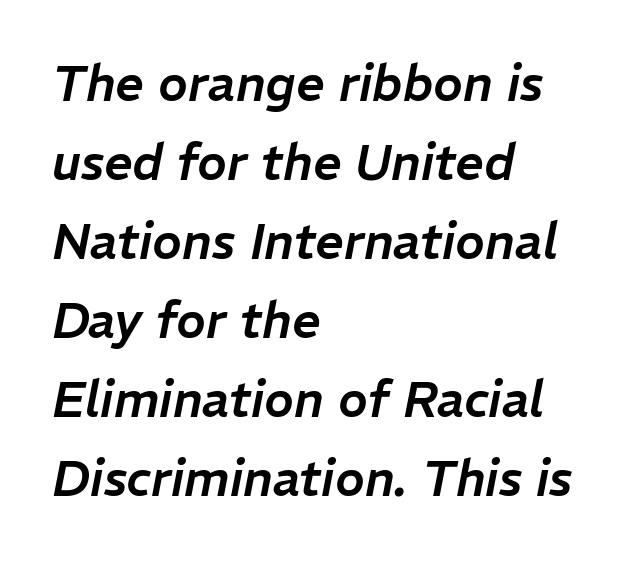
The image shows 50 px text type, italic (leaning right); set left-aligned, normal line spacing (1.58x), normal letter spacing, not underlined; low stroke contrast and a medium x-height.
